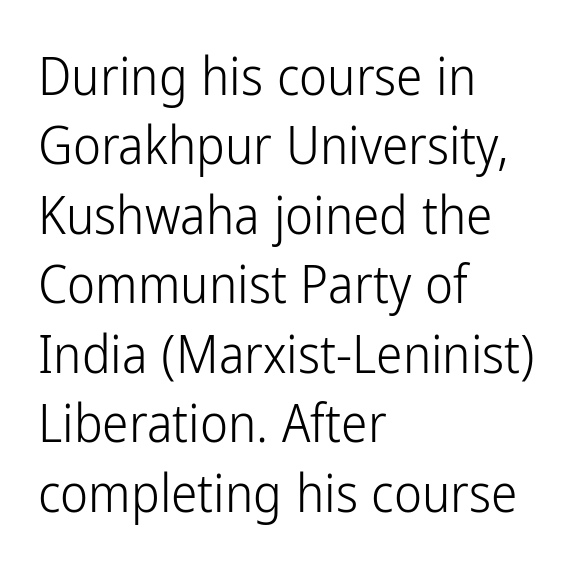
Q: Is the text bold? A: No.
Q: Is the text italic (slanted)? A: No, it is upright.
Q: Is the typeface a serif or a sans-serif typeface? A: Sans-serif.
Q: Is the text underlined? A: No.
Q: How is the paragraph aligned? A: Left-aligned.
Q: Is the spacing between letters normal or unusually wide? A: Normal.
Q: Is the spacing between lines tight, normal or loose? A: Normal.
Q: Width (condensed, normal, or wide)? A: Condensed.
Q: Stroke contrast? A: Low.
Q: x-height? A: Medium.
Q: Monospaced? A: No.
